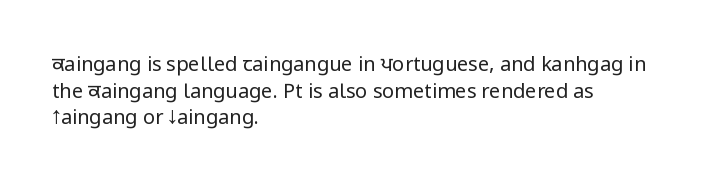
The image shows 20 px text type, upright; set left-aligned, normal line spacing (1.33x), normal letter spacing, not underlined.
